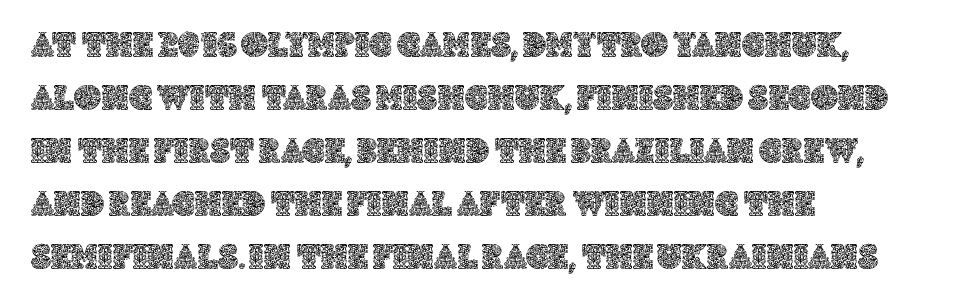
Q: Is the text italic (slanted)? A: No, it is upright.
Q: Is the text underlined? A: No.
Q: How is the paragraph aligned? A: Left-aligned.
Q: Is the spacing between letters normal or unusually wide? A: Normal.
Q: Is the spacing between lines tight, normal or loose? A: Normal.
Q: Width (condensed, normal, or wide)? A: Normal.
Q: x-height? A: Large.
Q: Monospaced? A: No.
